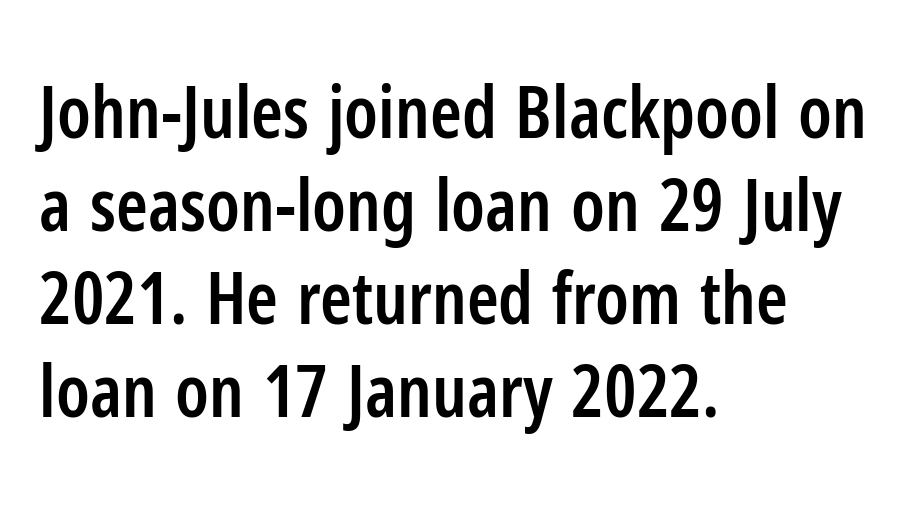
Q: Is the text bold? A: Semi-bold.
Q: Is the text italic (slanted)? A: No, it is upright.
Q: Is the typeface a serif or a sans-serif typeface? A: Sans-serif.
Q: Is the text underlined? A: No.
Q: How is the paragraph aligned? A: Left-aligned.
Q: Is the spacing between letters normal or unusually wide? A: Normal.
Q: Is the spacing between lines tight, normal or loose? A: Normal.
Q: Width (condensed, normal, or wide)? A: Condensed.
Q: Stroke contrast? A: Low.
Q: x-height? A: Medium.
Q: Monospaced? A: No.
